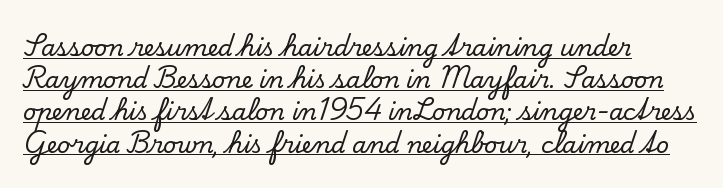
The image shows 23 px text type; set left-aligned, normal line spacing (1.4x), normal letter spacing, underlined.
